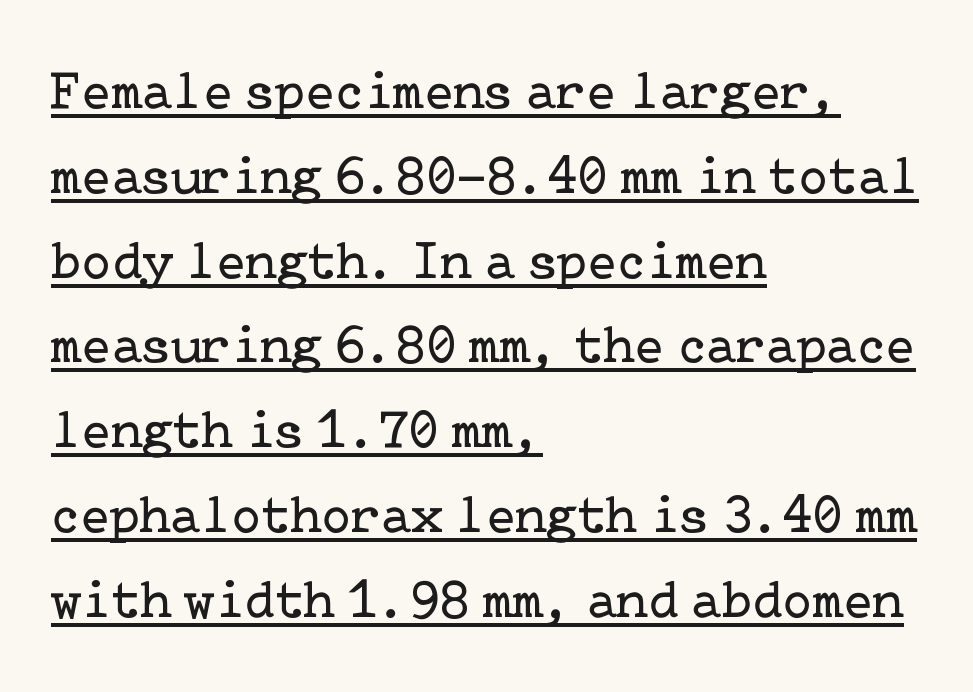
Characters follow at the spacing the type designer built in. Italic: no, the glyphs are upright roman. No extra ink here — the face is not bold. Has an underline been added? It has. Notice how the passage keeps a crisp vertical edge on the left only. Serif or sans? Serif — the stroke terminals have little feet.
